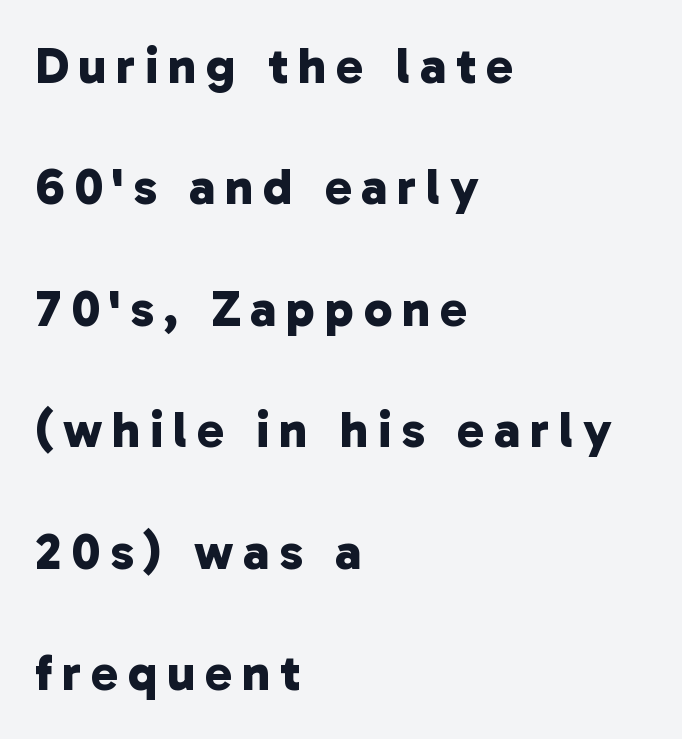
Q: Is the text bold? A: Yes.
Q: Is the typeface a serif or a sans-serif typeface? A: Sans-serif.
Q: Is the text underlined? A: No.
Q: How is the paragraph aligned? A: Left-aligned.
Q: Is the spacing between lines tight, normal or loose? A: Loose.
Q: Width (condensed, normal, or wide)? A: Normal.
Q: Stroke contrast? A: Low.
Q: x-height? A: Medium.
Q: Monospaced? A: No.
